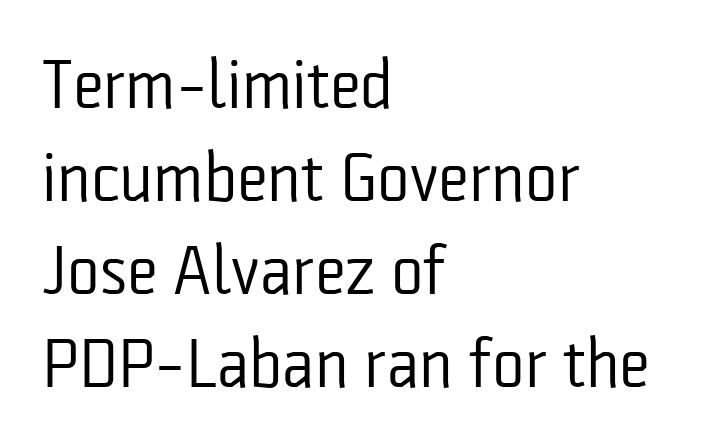
The foot of each line stays bare and open. This is the regular roman posture of the typeface. The paragraph shown leans on its left margin. Do the characters align in a grid? No, the font is proportional.
